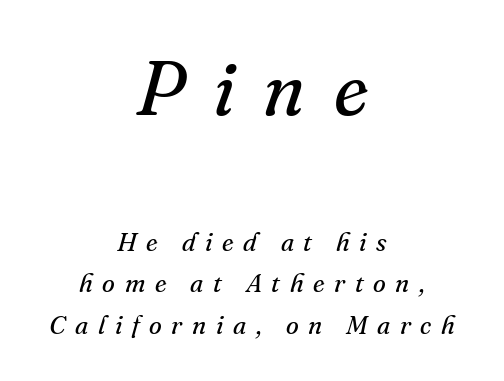
The face used here is seriffed, in the tradition of book romans. Between these two stacked blocks, the higher one wins on size. Reading down the column, the eye jumps a familiar distance to each next line. Counters stay open thanks to moderate or lighter strokes. Letter spacing: wide.
